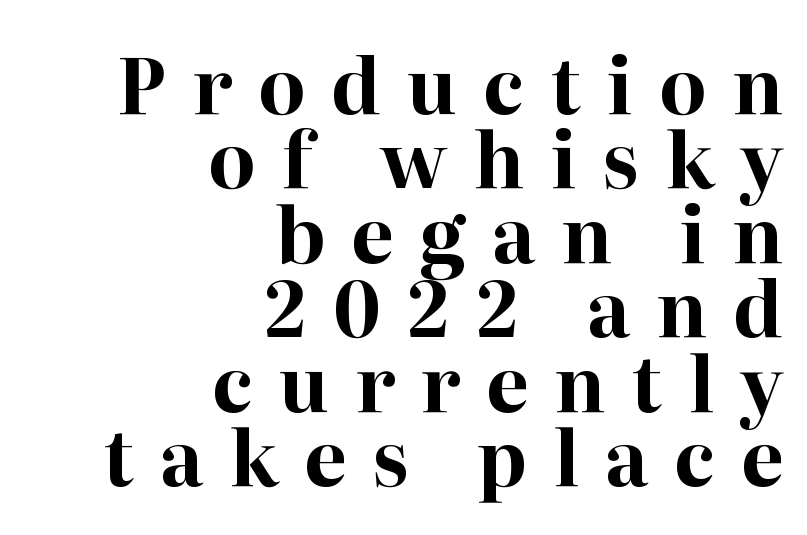
The image shows 76 px bold serif type, upright; set right-aligned, tight line spacing (0.98x), unusually wide letter spacing (+0.34 em), not underlined; high stroke contrast and a medium x-height.
